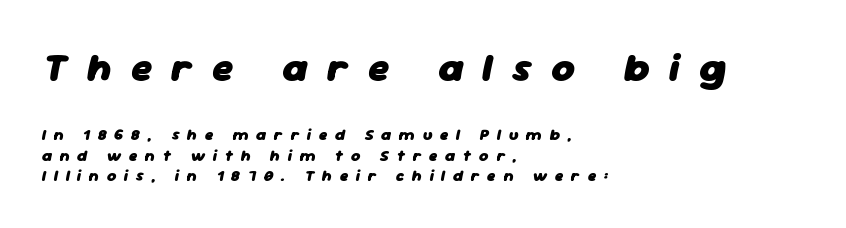
Caption: bold face, heavy strokes. Successive baselines arrive at the customary interval. The typography opts for an oblique posture over an upright one. This rendering uses left alignment, leaving the right contour irregular. Varying glyph widths throughout — classic text-font behaviour. Descender tails drop into unmarked territory.
